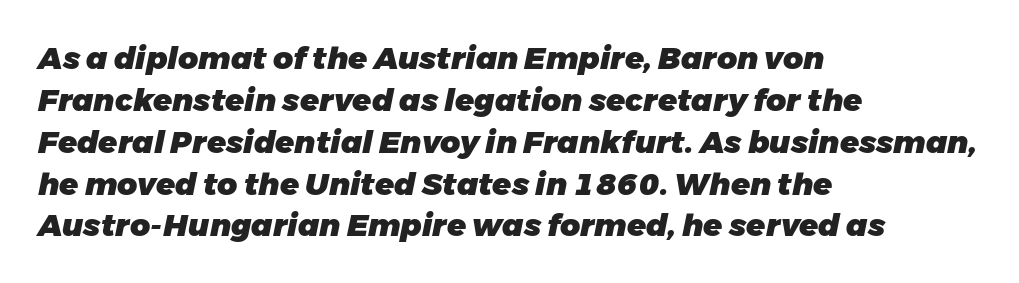
{"italic": "yes", "lean": "right", "slant_degrees": 11, "bold": "yes", "weight": "heavy", "width": "normal", "stroke_contrast": "low", "x_height": "medium", "monospaced": "no", "underline": "no", "align": "left", "line_spacing": "normal", "line_spacing_ratio": 1.35, "letter_spacing": "normal", "letter_spacing_em": 0.0, "glyph_px": 31}
